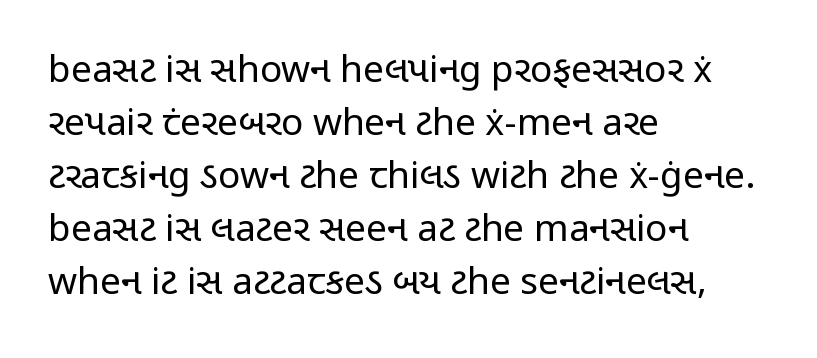
Look at the tracking — it's just the regular setting, nothing added. Posture: upright roman. Honestly, there is no underline to notice here at all. Horizontally, the lines are justified to the leading edge only. The passage shown stacks its lines at a standard gap.
